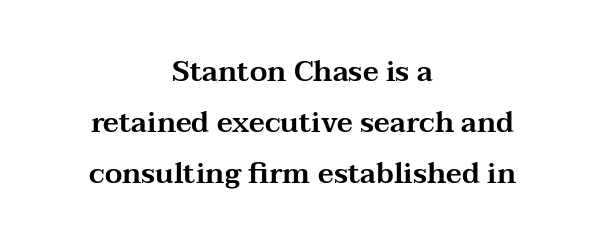
The lettering holds an erect, upright posture throughout. Honestly, the letter spacing is just normal — you wouldn't notice it. The compositor balanced each line on the midline. Proportional: the letters do not fall into vertical columns. This rendering employs a face with finishing strokes, i.e., a serif. The gap between lines stays unmarked.
